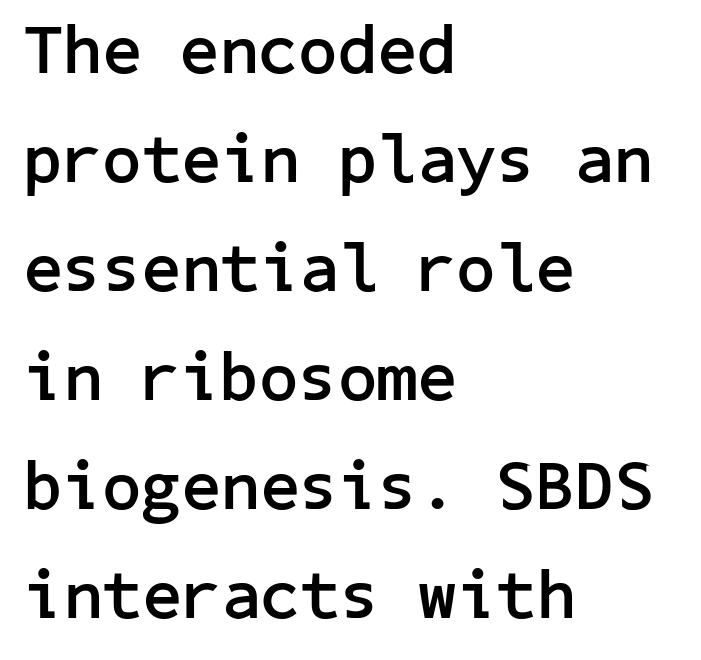
The characters look thick and weighty, a clear bold. The lettering holds an erect, upright posture throughout. Glance below the letters and you will spot only blank space. Nothing unusual about the tracking: characters are spaced as the font intends. Every row of glyphs begins at an identical x-position on the left. Quick note: interline space is typical.
